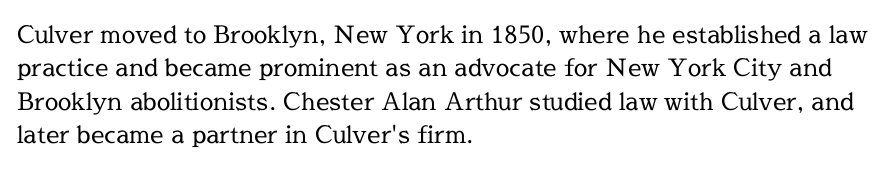
The image shows 24 px text type, upright; set left-aligned, normal line spacing (1.39x), normal letter spacing, not underlined.
